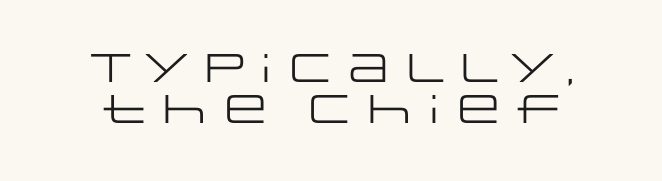
The image shows 40 px regular-weight, wide sans-serif type, upright; set tight line spacing (1.02x), normal letter spacing, not underlined; low stroke contrast and a large x-height.
